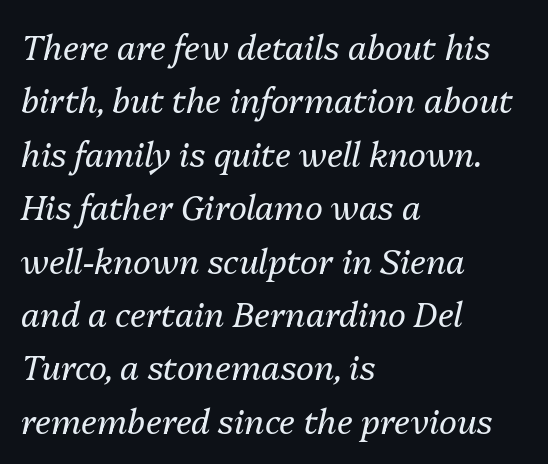
You could not count columns in this text — the font is proportionally spaced. The space between consecutive lines is moderate. The weight tops out at a normal text grade. A clean baseline with only descenders dipping below it.
